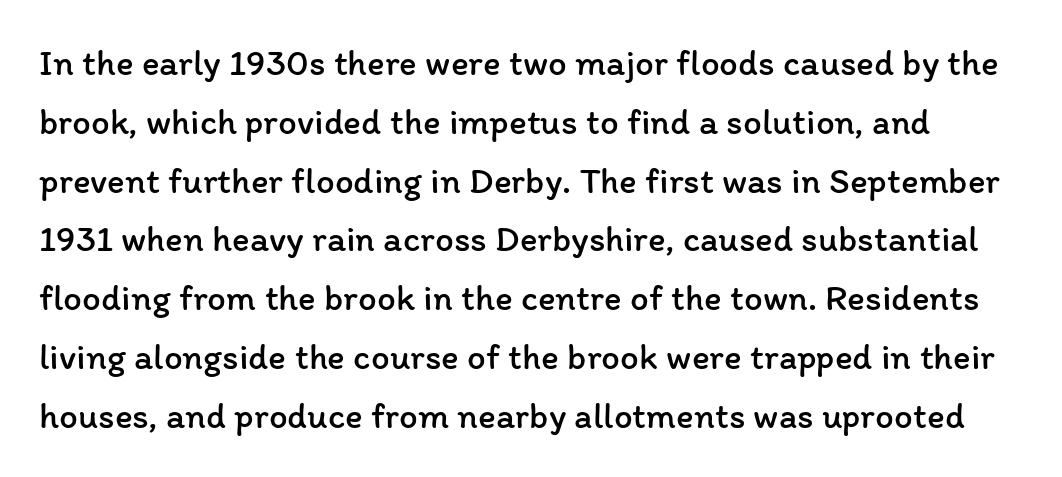
Horizontal bands of white between lines are of average thickness. These lines were composed using upright roman letters. Words float on clear page, feet unadorned. Inter-character spacing is left at the font's built-in metrics. Here the designer chose a conventional face with non-uniform glyph widths. Weight class: somewhere from thin through regular.
